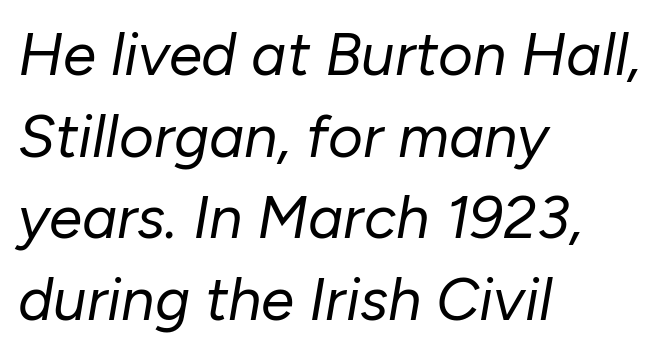
Q: Is the text bold? A: No.
Q: Is the text italic (slanted)? A: Yes, it leans right by about 10 degrees.
Q: Is the text underlined? A: No.
Q: How is the paragraph aligned? A: Left-aligned.
Q: Is the spacing between letters normal or unusually wide? A: Normal.
Q: Is the spacing between lines tight, normal or loose? A: Normal.
Q: Width (condensed, normal, or wide)? A: Normal.
Q: Stroke contrast? A: Low.
Q: x-height? A: Medium.
Q: Monospaced? A: No.
